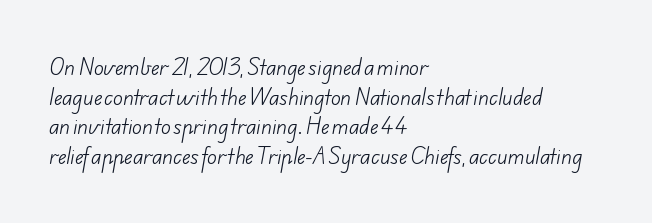
Descenders hang freely into open space. The passage is arranged the way most books set body copy — flush left. Honestly, the letter spacing is just normal — you wouldn't notice it. Notice how descenders clear the ascenders below comfortably — that's standard leading. The typeface has the unassuming heft of standard copy or less.
